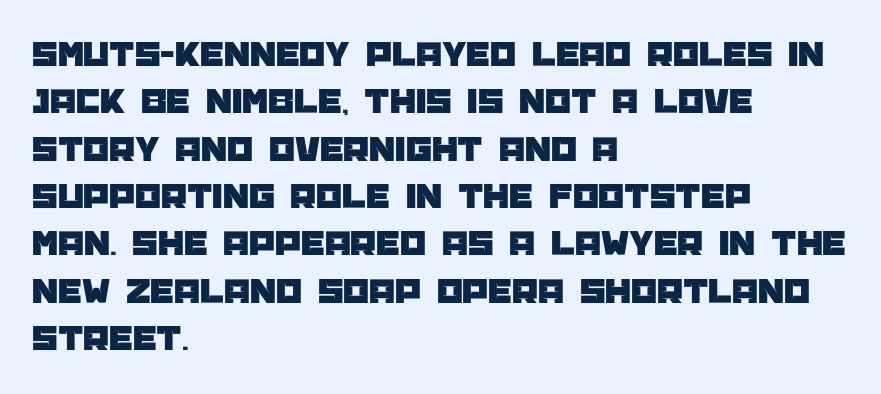
The image shows 37 px sans-serif type, upright; set left-aligned, normal line spacing (1.28x), normal letter spacing, not underlined; low stroke contrast and a large x-height.
